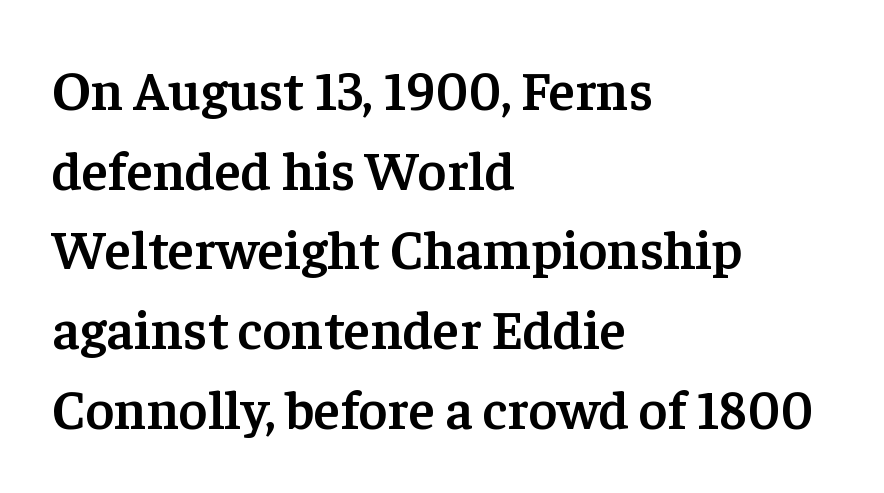
The image shows 55 px semibold serif type, upright; set left-aligned, normal line spacing (1.45x), normal letter spacing, not underlined; low stroke contrast and a medium x-height.
